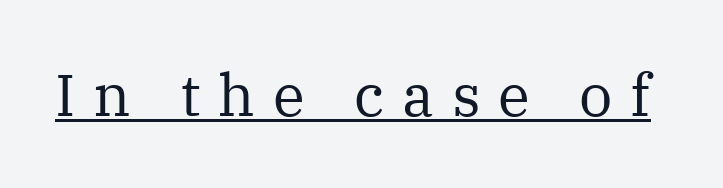
Is this a fixed-width face? No — the glyphs have proportional, varying widths. Vertical stems look standard width or narrower in stroke. Little horizontal feet cap the strokes, marking this as serif type. Honestly, the underline is the first thing you notice here.
